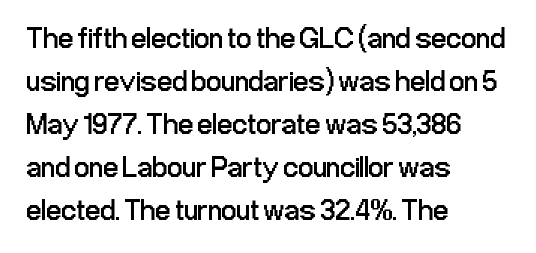
A typesetter would call this proportional, since set widths differ per character. Every stem runs plumb, perpendicular to the baseline. No word sits above an underline. Notice how the passage keeps a crisp vertical edge on the left only.
